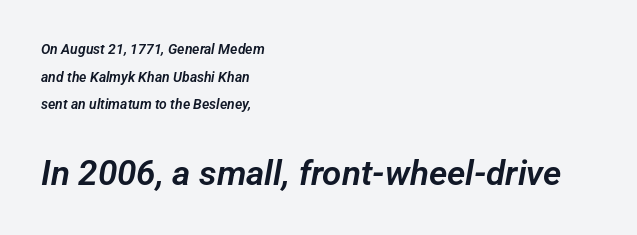
The image shows 35 px sans-serif type; set left-aligned, loose line spacing (1.97x), normal letter spacing, not underlined; the second (bottom) block is 2.5x larger; low stroke contrast and a medium x-height.
